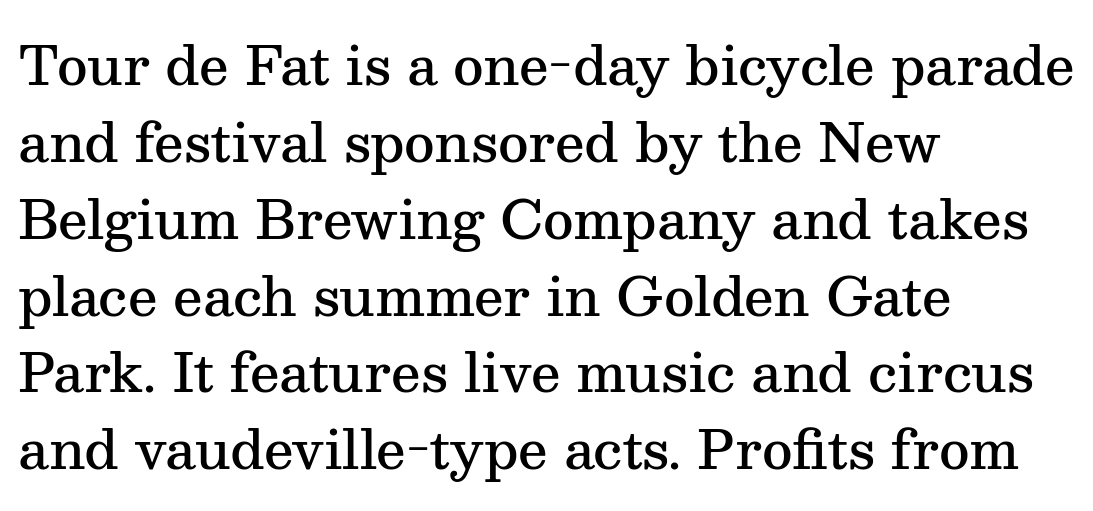
Q: Is the text bold? A: Semi-bold.
Q: Is the text italic (slanted)? A: No, it is upright.
Q: Is the typeface a serif or a sans-serif typeface? A: Serif.
Q: Is the text underlined? A: No.
Q: How is the paragraph aligned? A: Left-aligned.
Q: Is the spacing between letters normal or unusually wide? A: Normal.
Q: Is the spacing between lines tight, normal or loose? A: Normal.
Q: Width (condensed, normal, or wide)? A: Normal.
Q: Stroke contrast? A: Medium.
Q: x-height? A: Medium.
Q: Monospaced? A: No.
